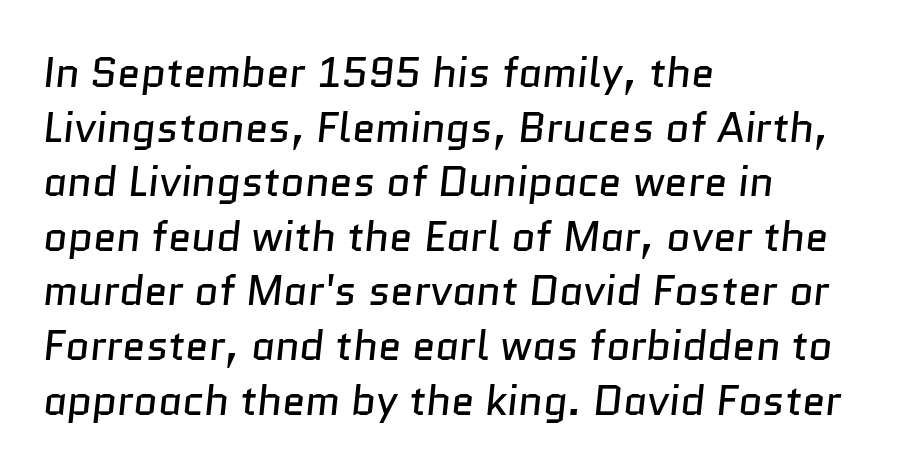
Note the varied advance widths — an 'i' is clearly narrower than an 'm'. Nope, no serifs anywhere on these letters. The letterforms sit shoulder to shoulder at normal distance. Baseline-to-baseline distance is the conventional proportion of letter height.
